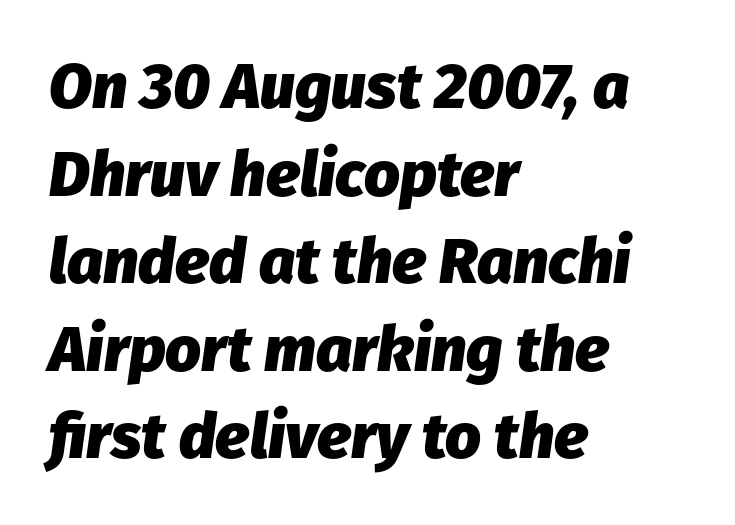
The image shows 63 px heavy type, italic (leaning right); set left-aligned, normal line spacing (1.39x), normal letter spacing, not underlined; low stroke contrast and a medium x-height.
